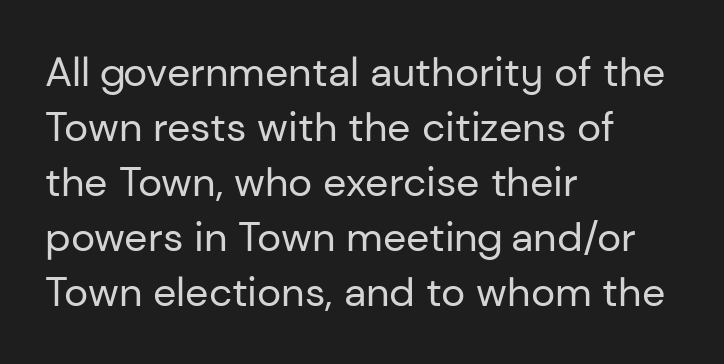
Q: Is the text bold? A: No.
Q: Is the text italic (slanted)? A: No, it is upright.
Q: Is the typeface a serif or a sans-serif typeface? A: Sans-serif.
Q: Is the text underlined? A: No.
Q: How is the paragraph aligned? A: Left-aligned.
Q: Is the spacing between letters normal or unusually wide? A: Normal.
Q: Is the spacing between lines tight, normal or loose? A: Normal.
Q: Width (condensed, normal, or wide)? A: Normal.
Q: Stroke contrast? A: Low.
Q: x-height? A: Medium.
Q: Monospaced? A: No.
